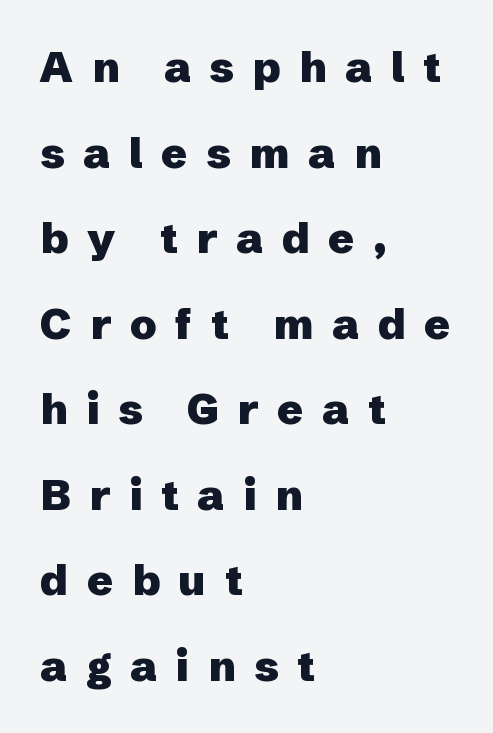
{"serif": "no", "italic": "no", "bold": "yes", "weight": "heavy", "width": "normal", "stroke_contrast": "low", "x_height": "medium", "monospaced": "no", "underline": "no", "align": "left", "line_spacing": "loose", "line_spacing_ratio": 1.99, "letter_spacing": "wide", "letter_spacing_em": 0.43, "glyph_px": 43}
